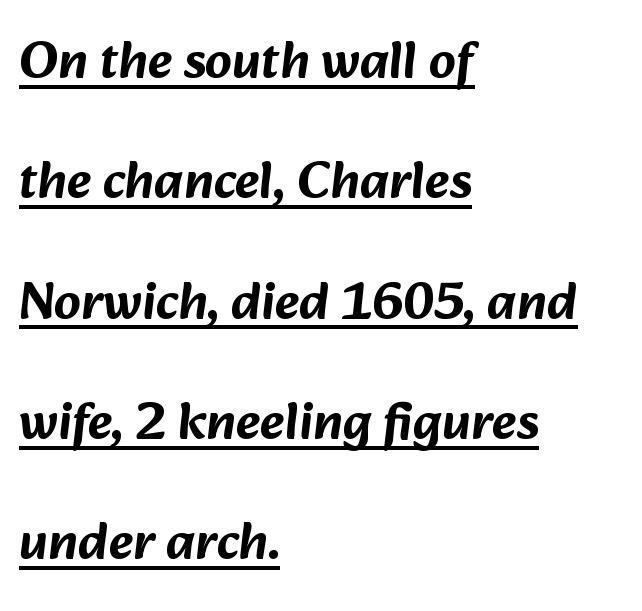
The rag falls on the right side of this text block. Serifs: no, the terminals of the letterforms are clean. Emphasis is given by a line drawn under the lettering. In terms of letterspacing, this is plain default setting.
